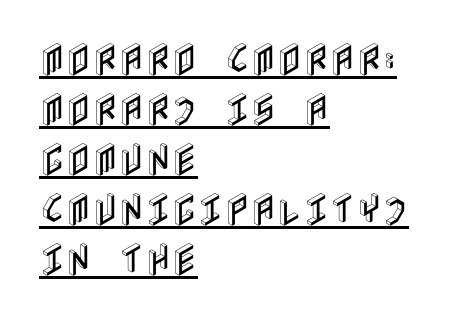
The image shows 36 px condensed type, upright; set left-aligned, normal line spacing (1.39x), normal letter spacing, underlined; a large x-height.
